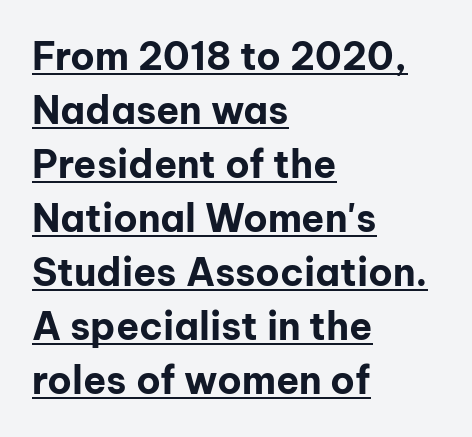
The block of text has a typical density, with ordinary space between rows. The passage shown is typeset with a sans-serif family. Looks like regular typesetting: each glyph gets only the width it needs. Letter spacing: default.
